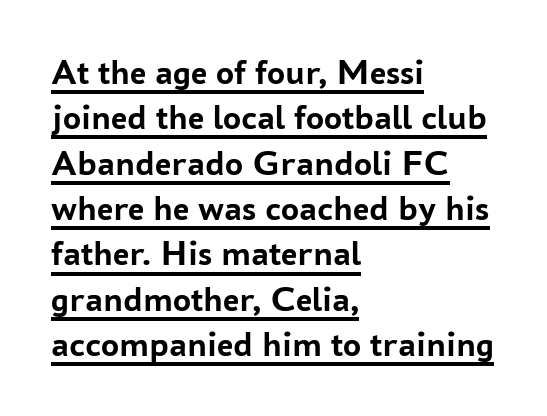
{"serif": "no", "italic": "no", "bold": "yes", "weight": "semibold", "width": "normal", "stroke_contrast": "low", "x_height": "medium", "monospaced": "no", "underline": "yes", "align": "left", "line_spacing": "normal", "line_spacing_ratio": 1.26, "letter_spacing": "normal", "letter_spacing_em": 0.0, "glyph_px": 36}
